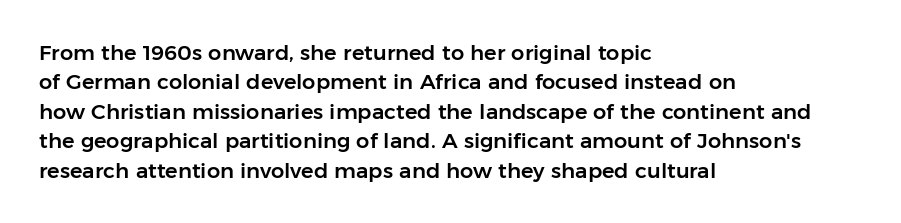
If you drew a ruler down the left edge, every line would touch it. The foot of each line stays bare and open. What's the leading like? Ordinary, nothing unusual. The axis of the letterforms is exactly vertical. Observe the ordinary spacing: letters are neighbours, not strangers.
